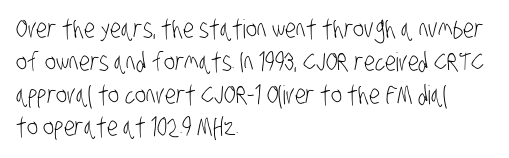
The image shows 26 px text type; set left-aligned, normal line spacing (1.26x), normal letter spacing, not underlined.
